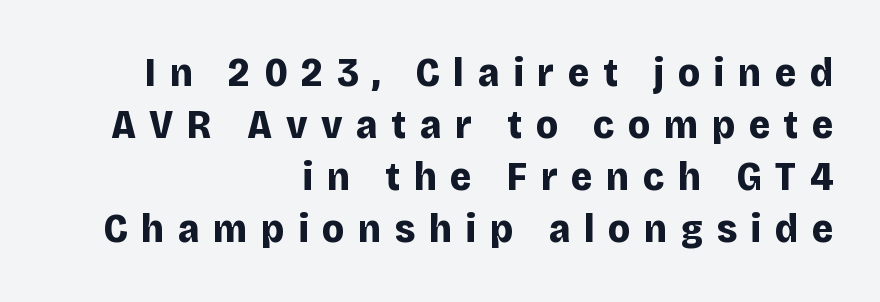
Line spacing here is normal. Typographic density is high because the face is bold. A student would call this right alignment; a typographer would say flush right, rag left. Compared with typical body copy, the letter spacing here is much looser. Words float on clear page, feet unadorned.
